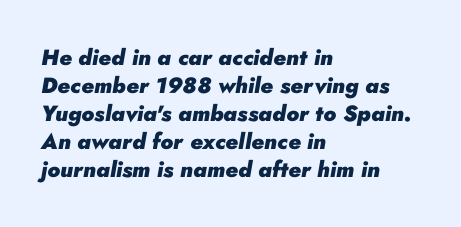
{"italic": "yes", "lean": "right", "slant_degrees": 10, "bold": "yes", "underline": "no", "align": "left", "line_spacing": "normal", "line_spacing_ratio": 1.27, "letter_spacing": "normal", "letter_spacing_em": 0.0, "glyph_px": 22}
